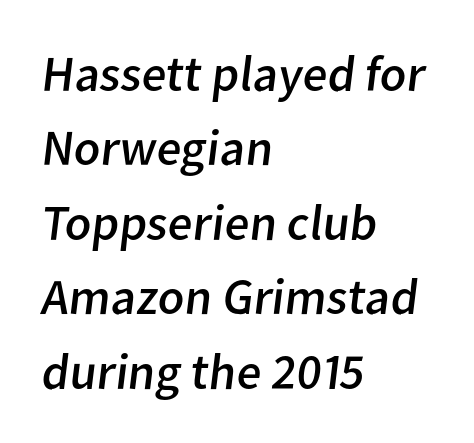
Type without underlining. A typesetter would label this face a sans. Rows of type keep a routine distance in the vertical direction. Short and long lines alike share a common starting point at left. The strokes carry an ordinary text weight at most.
